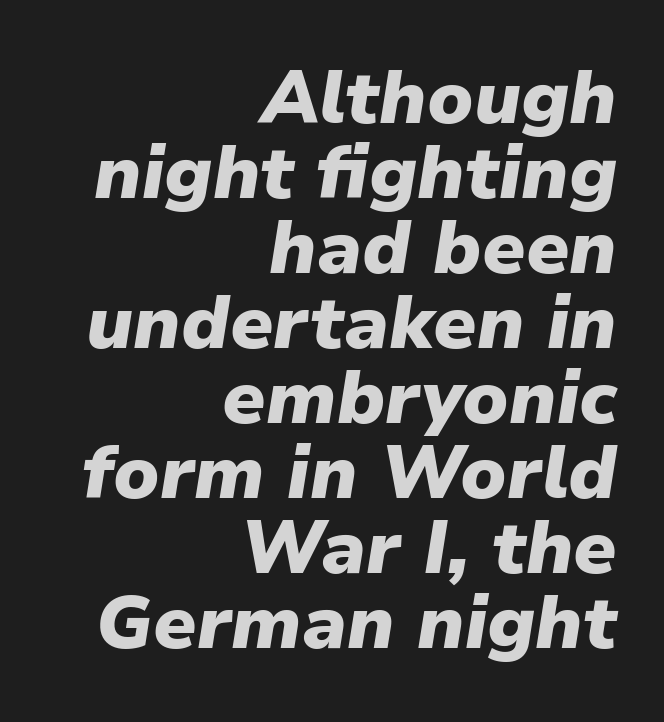
Emphasis-style slanted type is in use. The passage shown is emphatically bold. Every row of glyphs terminates at an identical x-position on the right. What's the leading like? Squeezed, with rows nearly overlapping. Character widths vary here, with narrow letters taking less room than wide ones. Honestly, there is no underline to notice here at all.
